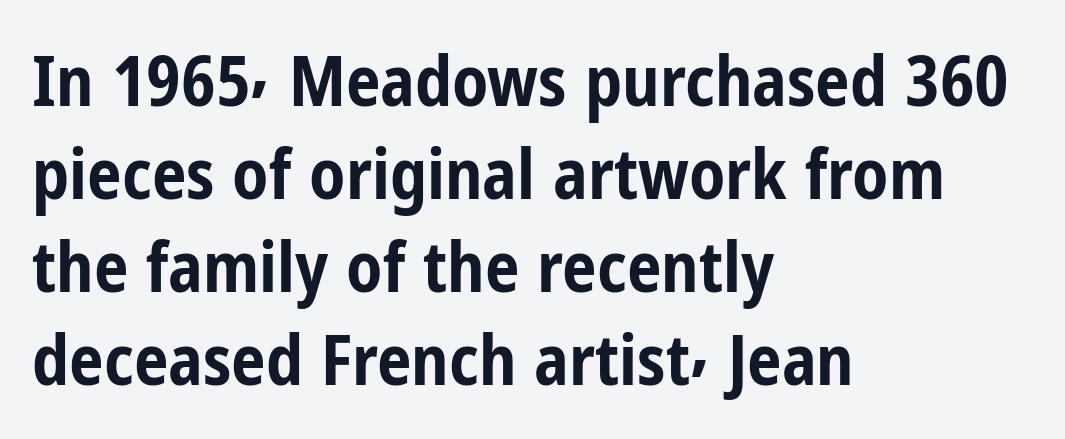
{"serif": "no", "italic": "no", "bold": "yes", "weight": "bold", "width": "condensed", "stroke_contrast": "low", "x_height": "medium", "monospaced": "no", "underline": "no", "align": "left", "line_spacing": "normal", "line_spacing_ratio": 1.35, "letter_spacing": "normal", "letter_spacing_em": 0.0, "glyph_px": 69}
